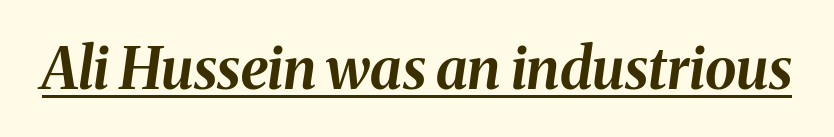
The image shows 57 px bold type, italic (leaning right); set normal letter spacing, underlined; medium stroke contrast and a medium x-height.
